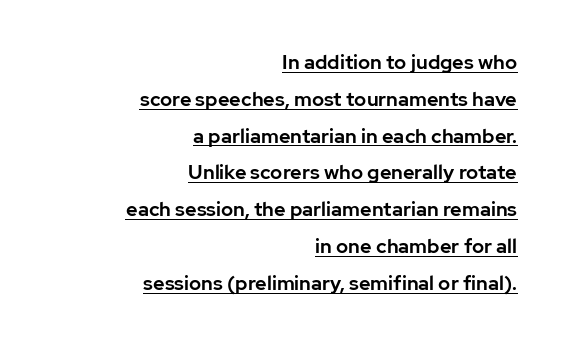
{"italic": "no", "underline": "yes", "align": "right", "line_spacing_ratio": 1.84, "letter_spacing": "normal", "letter_spacing_em": 0.0, "glyph_px": 20}
